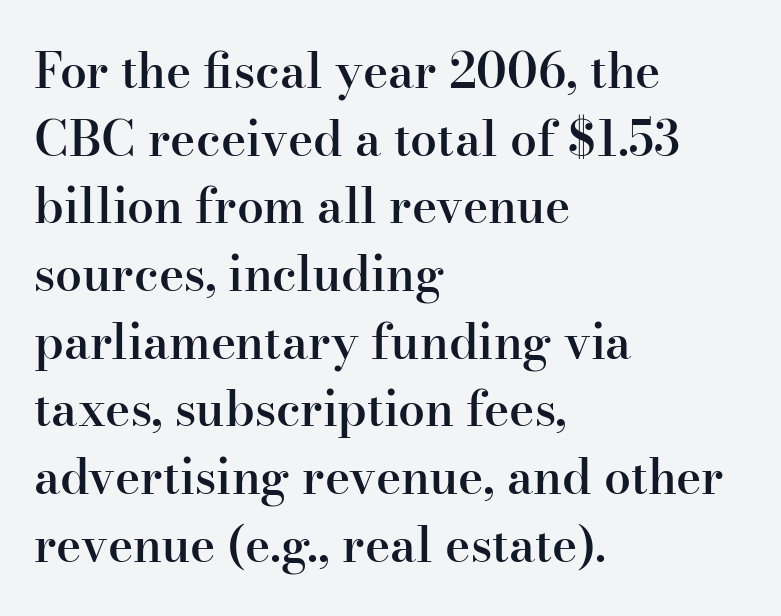
The image shows 48 px semibold serif type, upright; set left-aligned, normal line spacing (1.41x), normal letter spacing, not underlined; high stroke contrast and a small x-height.
